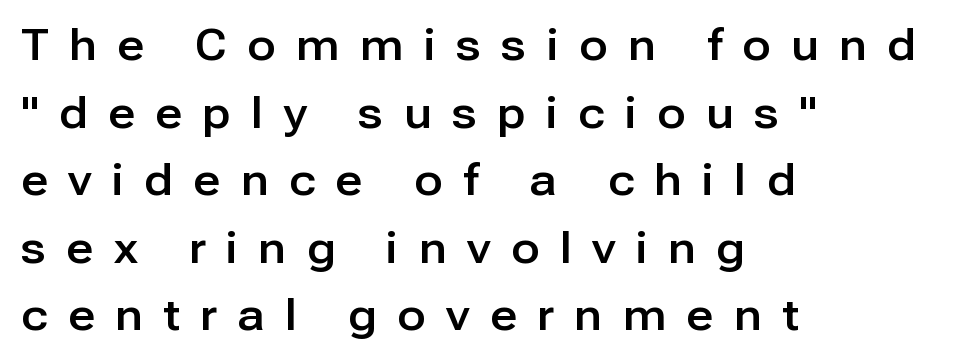
{"serif": "no", "italic": "no", "width": "normal", "stroke_contrast": "low", "x_height": "medium", "monospaced": "no", "underline": "no", "align": "left", "line_spacing": "normal", "line_spacing_ratio": 1.61, "letter_spacing": "wide", "letter_spacing_em": 0.49, "glyph_px": 42}
